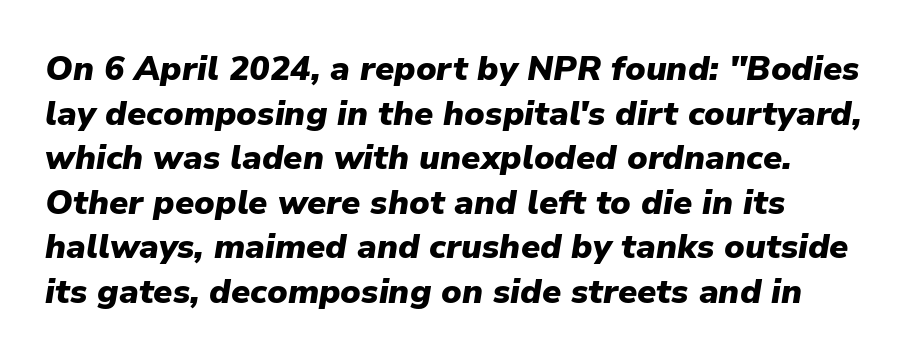
Q: Is the text bold? A: Yes.
Q: Is the text italic (slanted)? A: Yes, it leans right by about 9 degrees.
Q: Is the text underlined? A: No.
Q: How is the paragraph aligned? A: Left-aligned.
Q: Is the spacing between letters normal or unusually wide? A: Normal.
Q: Is the spacing between lines tight, normal or loose? A: Normal.
Q: Width (condensed, normal, or wide)? A: Normal.
Q: Stroke contrast? A: Low.
Q: x-height? A: Medium.
Q: Monospaced? A: No.
